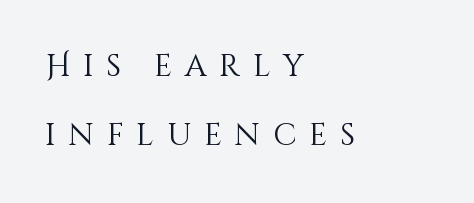
The rendering inserts visible extra space after every character. The designer dialed line spacing up above the default. In CSS terms this would be text-align: left. Words float on clear page, feet unadorned.
